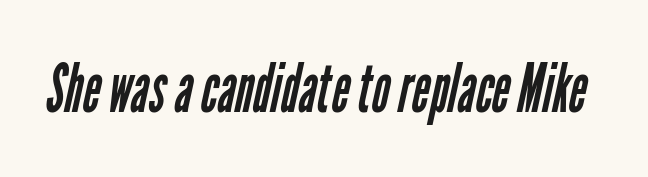
Proportional: the letters do not fall into vertical columns. Rule under the text: the space is simply empty. Unlike a traditional serif, this face leaves its strokes unadorned. The letterforms sit at book weight or below. Inter-character spacing is left at the font's built-in metrics.
